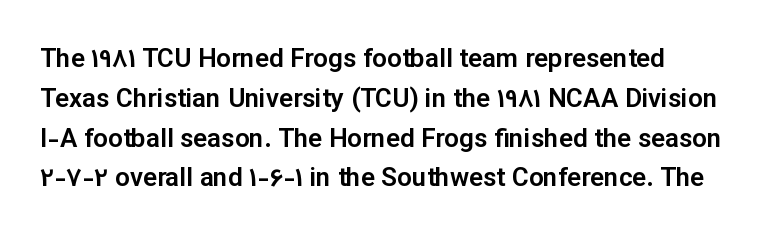
Nope, not italic — everything's standing straight. Each new line begins a customary step beneath the previous one. The strip under each line holds only bare page. Characters follow at the spacing the type designer built in.
